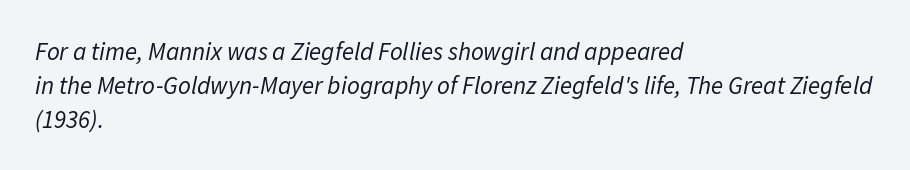
Q: Is the text bold? A: No.
Q: Is the text italic (slanted)? A: Yes, it leans right by about 11 degrees.
Q: Is the text underlined? A: No.
Q: How is the paragraph aligned? A: Left-aligned.
Q: Is the spacing between letters normal or unusually wide? A: Normal.
Q: Is the spacing between lines tight, normal or loose? A: Normal.
